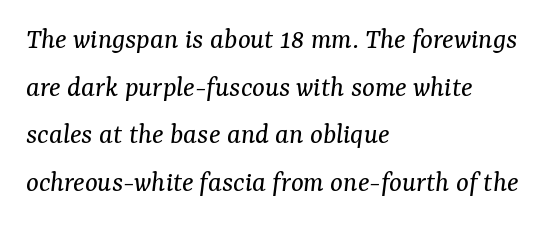
The image shows 30 px regular-weight serif type, italic (leaning right); set left-aligned, normal line spacing (1.59x), normal letter spacing, not underlined; medium stroke contrast and a medium x-height.
